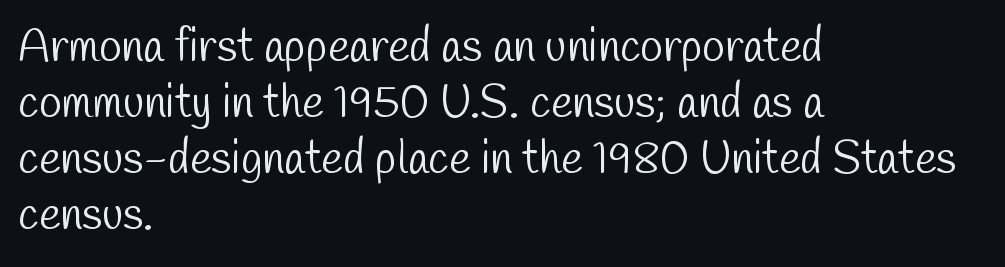
{"serif": "no", "bold": "no", "weight": "light", "width": "condensed", "stroke_contrast": "low", "x_height": "medium", "monospaced": "no", "underline": "no", "align": "left", "line_spacing_ratio": 1.22, "letter_spacing": "normal", "letter_spacing_em": 0.0, "glyph_px": 46}
